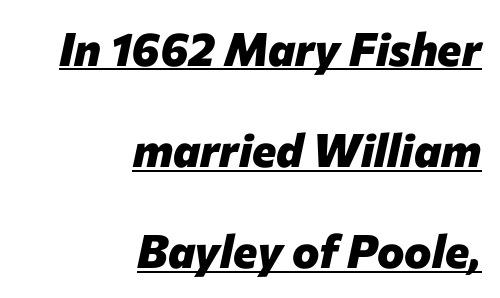
Is the block centered? No — it sits flush against the right margin. The gaps between neighbouring characters are ordinary and unremarkable. Compared with an ordinary text face, these strokes are far heavier — a full bold. Yep, that's italic — everything's leaning. Reading down the column, the eye jumps a long way to each next line.
